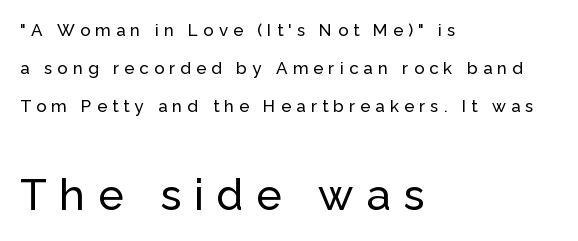
The image shows 43 px sans-serif type, upright; set left-aligned, loose line spacing (2.24x), unusually wide letter spacing (+0.3 em), not underlined; the second (bottom) block is 2.53x larger; low stroke contrast and a medium x-height.
